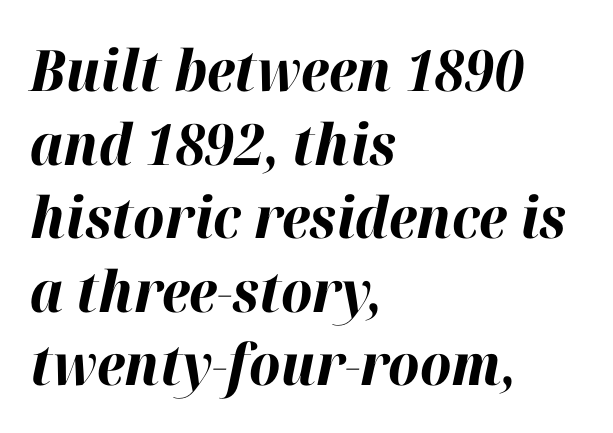
{"italic": "yes", "lean": "right", "slant_degrees": 12, "bold": "yes", "weight": "bold", "width": "normal", "stroke_contrast": "high", "x_height": "medium", "monospaced": "no", "underline": "no", "align": "left", "line_spacing": "normal", "line_spacing_ratio": 1.29, "letter_spacing": "normal", "letter_spacing_em": 0.0, "glyph_px": 57}
